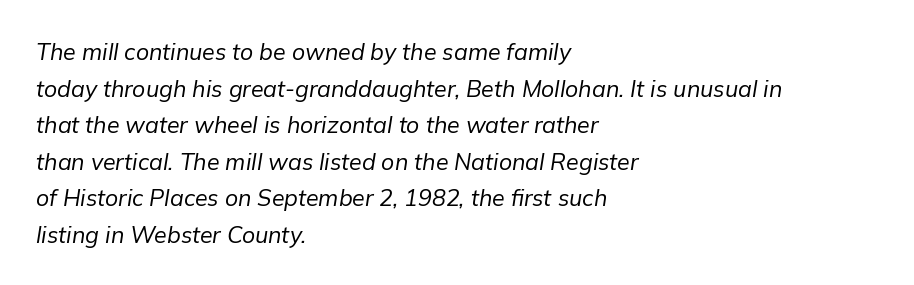
Q: Is the text bold? A: No.
Q: Is the text italic (slanted)? A: Yes, it leans right by about 9 degrees.
Q: Is the text underlined? A: No.
Q: How is the paragraph aligned? A: Left-aligned.
Q: Is the spacing between letters normal or unusually wide? A: Normal.
Q: Is the spacing between lines tight, normal or loose? A: Normal.
